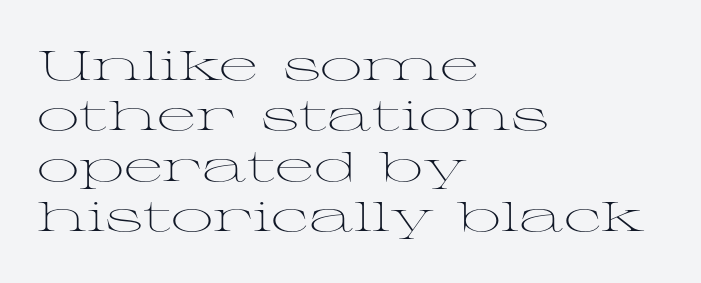
The image shows 42 px light, wide serif type, upright; set left-aligned, line spacing 1.2x, normal letter spacing, not underlined; medium stroke contrast and a medium x-height.
